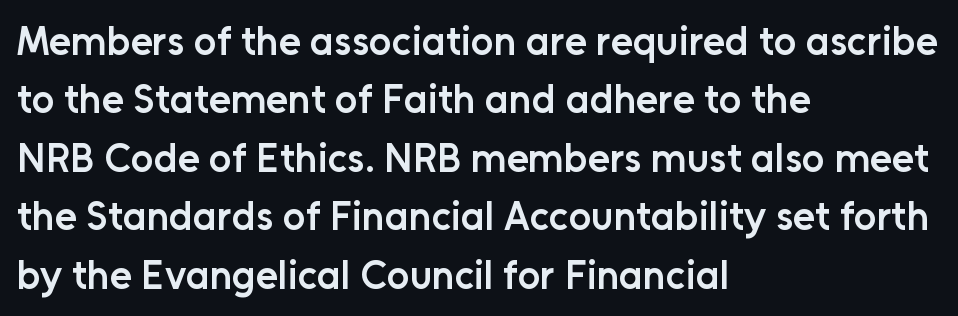
{"serif": "no", "italic": "no", "bold": "semi", "weight": "semibold", "width": "normal", "stroke_contrast": "low", "x_height": "medium", "monospaced": "no", "underline": "no", "align": "left", "line_spacing": "normal", "line_spacing_ratio": 1.46, "letter_spacing": "normal", "letter_spacing_em": 0.0, "glyph_px": 40}
